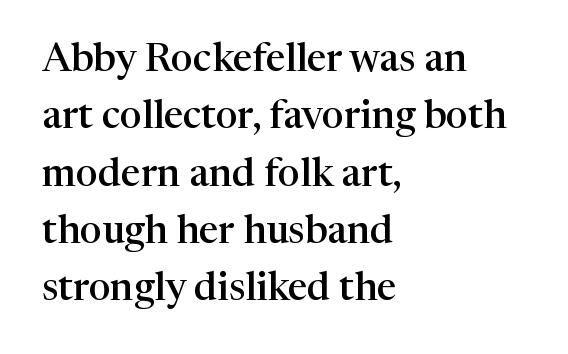
{"serif": "yes", "italic": "no", "bold": "semi", "weight": "semibold", "width": "normal", "stroke_contrast": "high", "x_height": "medium", "monospaced": "no", "underline": "no", "align": "left", "line_spacing": "normal", "line_spacing_ratio": 1.47, "letter_spacing": "normal", "letter_spacing_em": 0.0, "glyph_px": 39}
